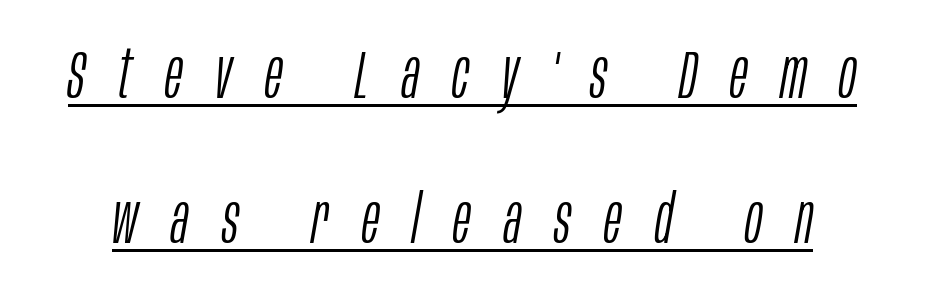
Each letter keeps its own natural width here, so spacing adapts to shape. Notice the wide empty band between every row — that's loose leading. Like a heading marked for emphasis, these lines bear an underscore. In terms of letterspacing, this is a distinctly airy, spread setting. Think standard paragraph weight, or any step lighter than that.
